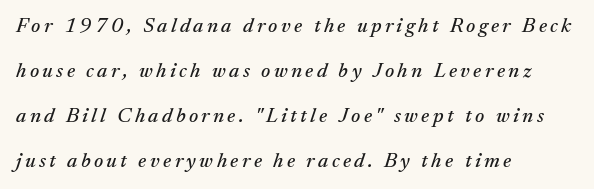
{"italic": "yes", "lean": "right", "slant_degrees": 17, "underline": "no", "align": "left", "line_spacing": "loose", "line_spacing_ratio": 2.14, "glyph_px": 21}
